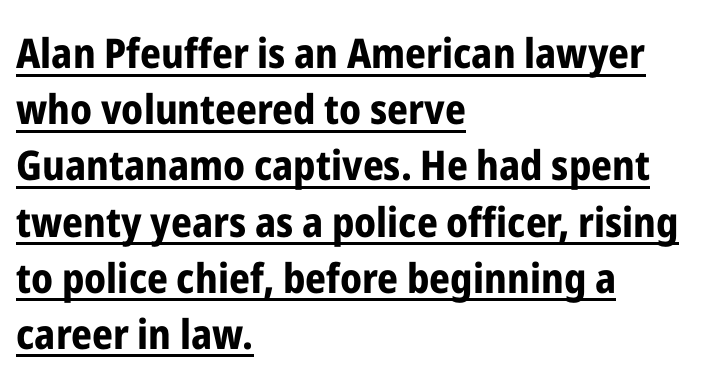
The image shows 41 px bold, condensed sans-serif type, upright; set left-aligned, normal line spacing (1.37x), normal letter spacing, underlined; low stroke contrast and a medium x-height.
